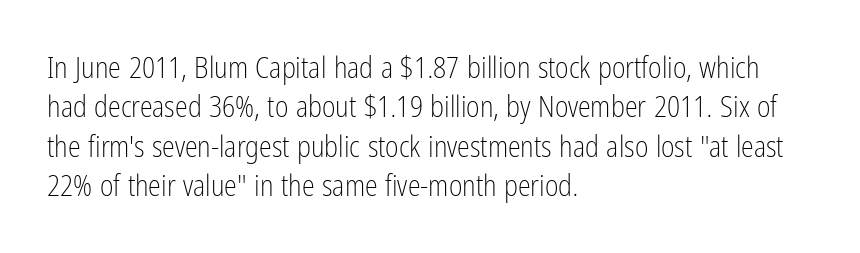
Is the block centered? No — it sits flush against the left margin. The area under the type is left untouched. The letters sit at their default tracking, neither squeezed nor spread. Honestly, the row spacing looks completely unremarkable.
